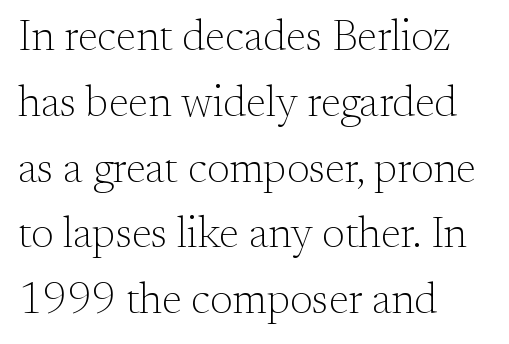
Q: Is the text bold? A: No.
Q: Is the text italic (slanted)? A: No, it is upright.
Q: Is the typeface a serif or a sans-serif typeface? A: Serif.
Q: Is the text underlined? A: No.
Q: How is the paragraph aligned? A: Left-aligned.
Q: Is the spacing between letters normal or unusually wide? A: Normal.
Q: Is the spacing between lines tight, normal or loose? A: Normal.
Q: Width (condensed, normal, or wide)? A: Normal.
Q: Stroke contrast? A: Medium.
Q: x-height? A: Small.
Q: Monospaced? A: No.
